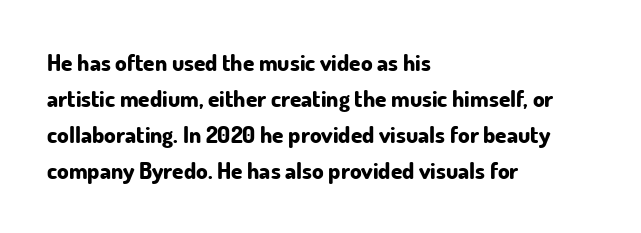
Notice how descenders clear the ascenders below comfortably — that's standard leading. The sample has been set heavy, in full bold. Italic? Not at all — the glyphs are vertical. A bare baseline throughout the passage. The rag falls on the right side of this text block. Inter-character spacing is left at the font's built-in metrics.
